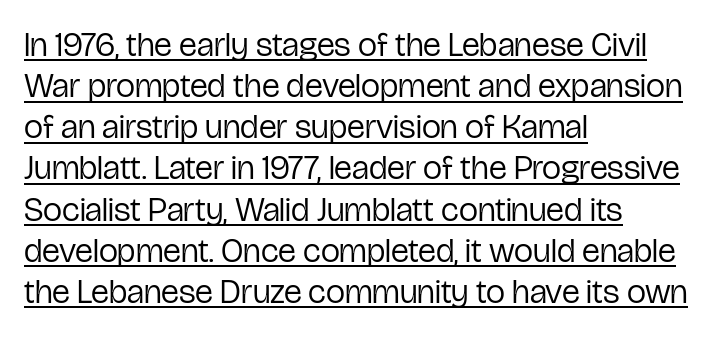
The line texture is even and compact thanks to regular tracking. Stems and bowls with no extra thickness — not bold. This sample is left-justified, so line endings fall wherever the words run out. Underlining? Definitely there. The letters carry no serifs — their stems end cleanly without finishing strokes. Unlike italic type, these characters show no tilt at all.
